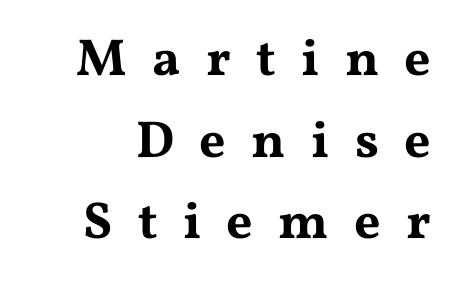
Q: Is the text italic (slanted)? A: No, it is upright.
Q: Is the typeface a serif or a sans-serif typeface? A: Serif.
Q: Is the text underlined? A: No.
Q: Is the spacing between letters normal or unusually wide? A: Unusually wide.
Q: Is the spacing between lines tight, normal or loose? A: Normal.
Q: Width (condensed, normal, or wide)? A: Wide.
Q: Stroke contrast? A: Medium.
Q: x-height? A: Medium.
Q: Monospaced? A: No.
